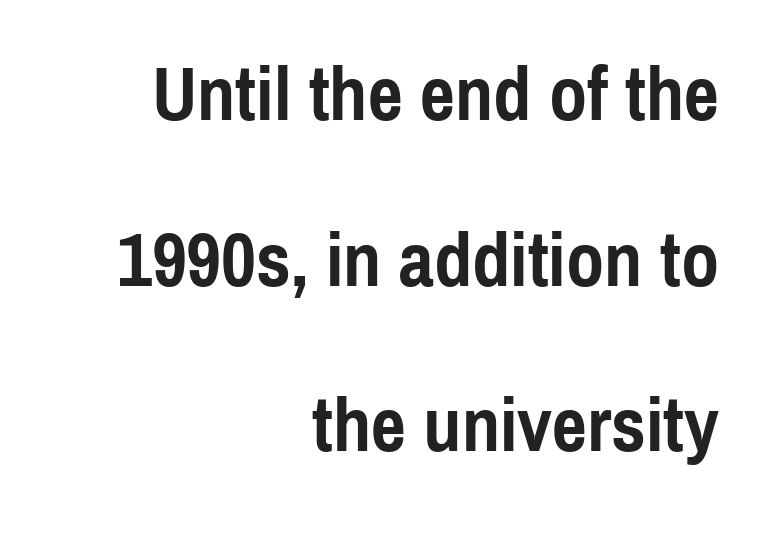
There is no visible air inserted between adjacent glyphs. This is the regular roman posture of the typeface. In terms of letterform style, serifs are entirely absent. Note the varied advance widths — an 'i' is clearly narrower than an 'm'.
